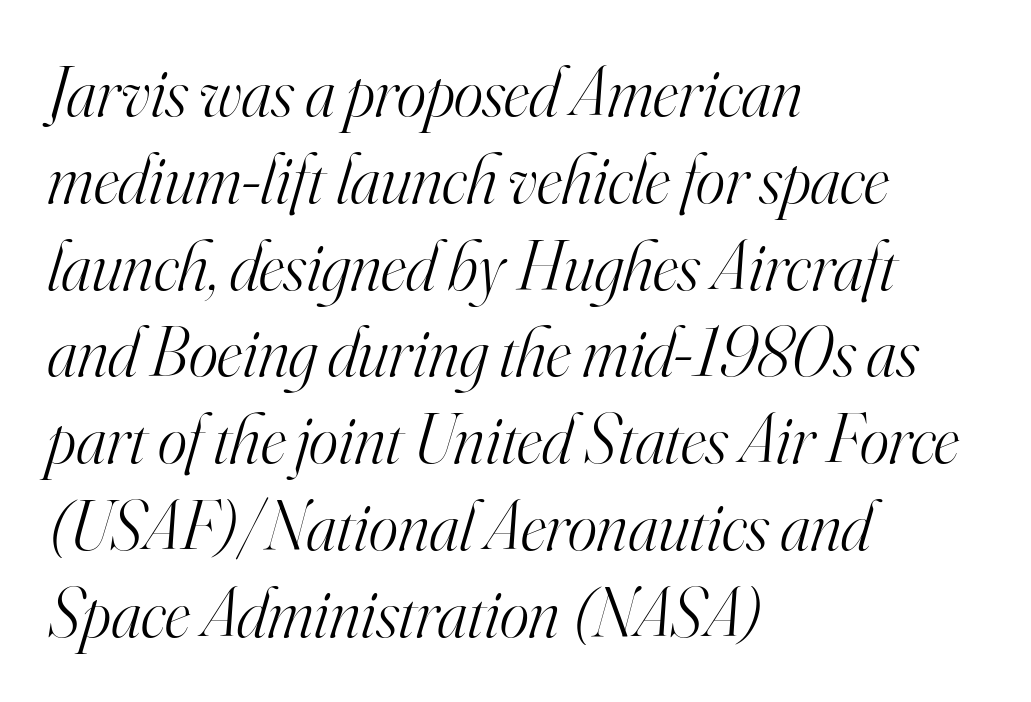
The image shows 70 px light serif type, italic (leaning right); set left-aligned, line spacing 1.24x, normal letter spacing, not underlined; high stroke contrast and a small x-height.
